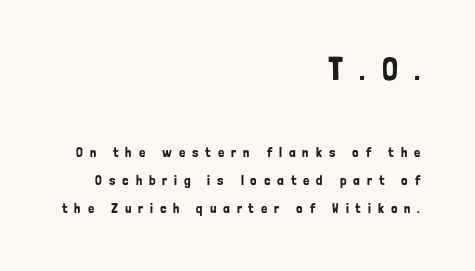
Q: Is the text italic (slanted)? A: No, it is upright.
Q: Is the typeface a serif or a sans-serif typeface? A: Sans-serif.
Q: Is the text underlined? A: No.
Q: How is the paragraph aligned? A: Right-aligned.
Q: Is the spacing between letters normal or unusually wide? A: Unusually wide.
Q: Is the spacing between lines tight, normal or loose? A: Loose.
Q: Which block of text is set in a larger size, the first (top) or the second (bottom)? A: The first (top) one.
Q: Width (condensed, normal, or wide)? A: Condensed.
Q: Stroke contrast? A: Low.
Q: x-height? A: Medium.
Q: Monospaced? A: No.
